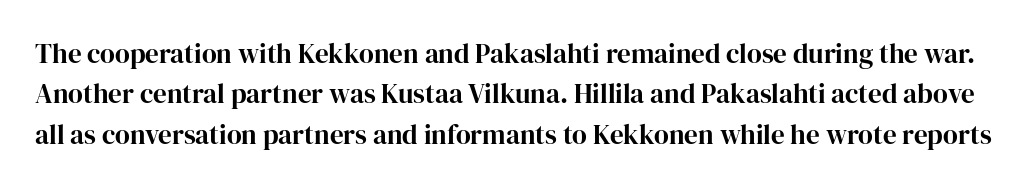
{"italic": "no", "bold": "yes", "underline": "no", "line_spacing": "normal", "line_spacing_ratio": 1.5, "letter_spacing": "normal", "letter_spacing_em": 0.0, "glyph_px": 27}
